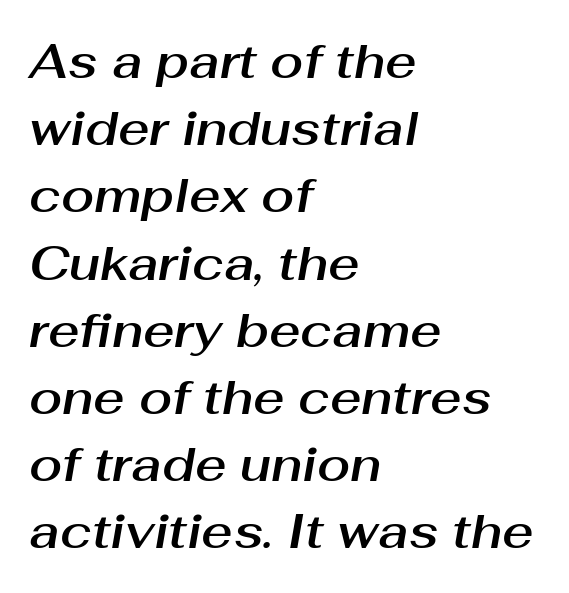
Style check: oblique. The string is rendered with underlining switched off. Baseline-to-baseline distance is the conventional proportion of letter height. Each letter keeps its own natural width here, so spacing adapts to shape.
